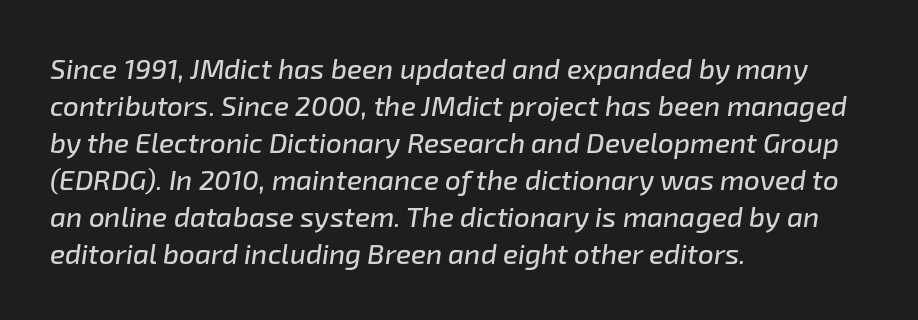
{"italic": "yes", "lean": "right", "slant_degrees": 8, "width": "normal", "stroke_contrast": "low", "x_height": "medium", "monospaced": "no", "underline": "no", "align": "left", "line_spacing": "normal", "line_spacing_ratio": 1.32, "letter_spacing": "normal", "letter_spacing_em": 0.0, "glyph_px": 28}
